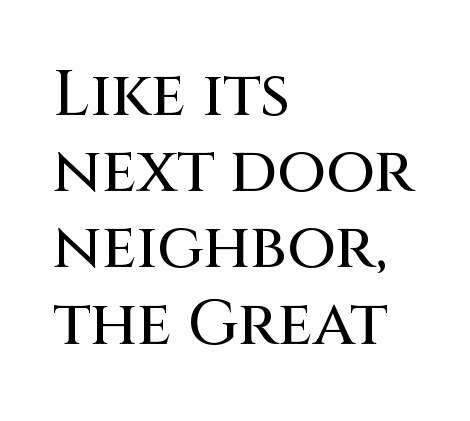
Q: Is the text italic (slanted)? A: No, it is upright.
Q: Is the typeface a serif or a sans-serif typeface? A: Sans-serif.
Q: Is the text underlined? A: No.
Q: How is the paragraph aligned? A: Left-aligned.
Q: Is the spacing between letters normal or unusually wide? A: Normal.
Q: Width (condensed, normal, or wide)? A: Normal.
Q: Stroke contrast? A: Medium.
Q: x-height? A: Large.
Q: Monospaced? A: No.
